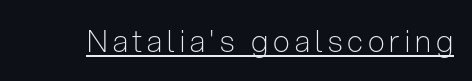
The image shows 30 px light, condensed sans-serif type, upright; set underlined; low stroke contrast and a medium x-height.
